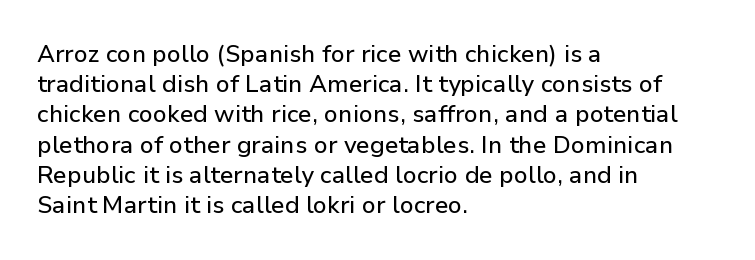
Leading: standard. Ascenders rise straight up at ninety degrees. The text block is weighted toward the left margin, trailing off unevenly rightward. Default kerning and tracking; the words read as compact shapes. Underlining? Definitely not there.
